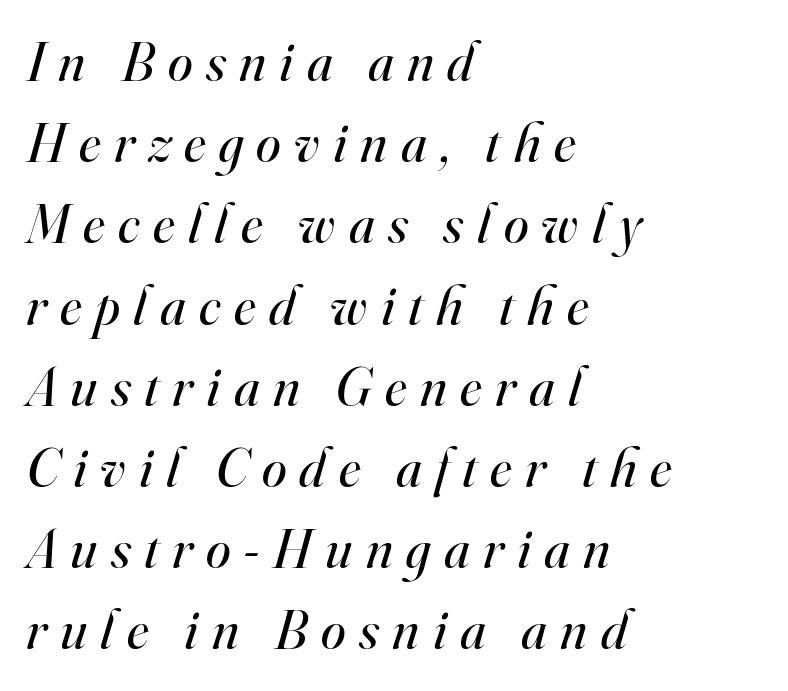
Each stroke keeps to a modest, everyday thickness or less. You could not count columns in this text — the font is proportionally spaced. Just letters on the line, the space beneath them empty. The passage shown stacks its lines at a standard gap. These lines were composed using italics.
